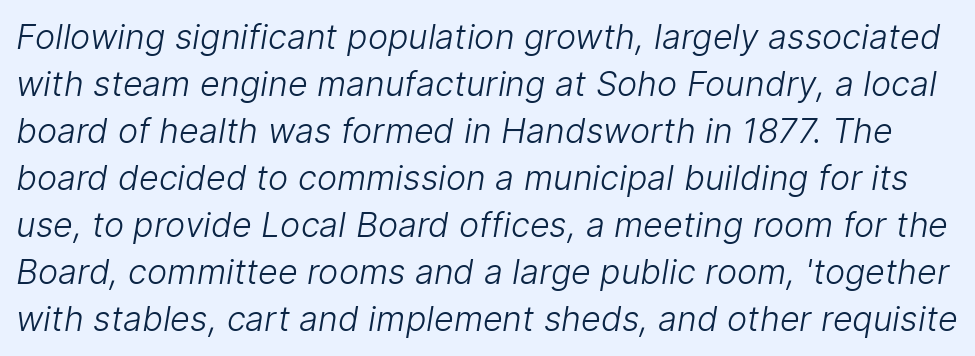
Q: Is the text bold? A: No.
Q: Is the typeface a serif or a sans-serif typeface? A: Sans-serif.
Q: Is the text underlined? A: No.
Q: Is the spacing between letters normal or unusually wide? A: Normal.
Q: Is the spacing between lines tight, normal or loose? A: Normal.
Q: Width (condensed, normal, or wide)? A: Normal.
Q: Stroke contrast? A: Low.
Q: x-height? A: Medium.
Q: Monospaced? A: No.
